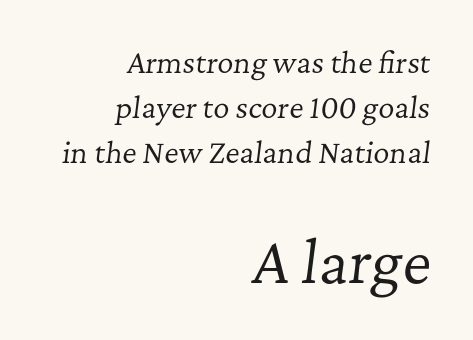
Short note: letters normally spaced. Visually the block forms a straight wall on the right and a jagged coastline on the left. Rows of type keep a routine distance in the vertical direction. Rendered with sloped, italic letterforms. The face used here is proportionally spaced, like ordinary book or web type.
